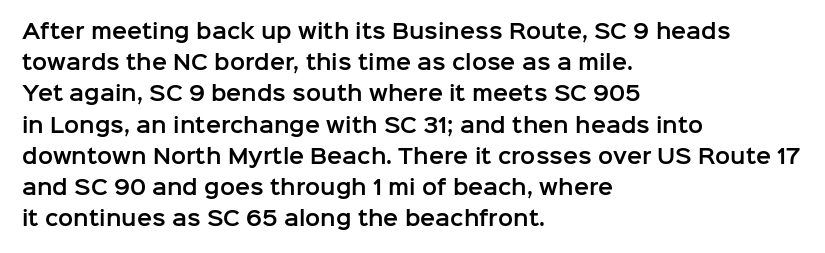
Q: Is the text italic (slanted)? A: No, it is upright.
Q: Is the text underlined? A: No.
Q: How is the paragraph aligned? A: Left-aligned.
Q: Is the spacing between letters normal or unusually wide? A: Normal.
Q: Is the spacing between lines tight, normal or loose? A: Normal.
